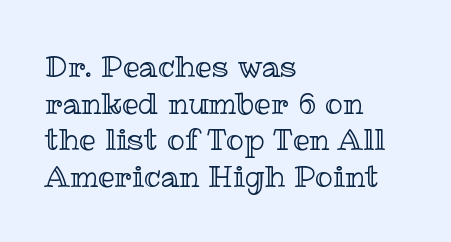
Q: Is the text italic (slanted)? A: No, it is upright.
Q: Is the text underlined? A: No.
Q: How is the paragraph aligned? A: Left-aligned.
Q: Is the spacing between letters normal or unusually wide? A: Normal.
Q: Width (condensed, normal, or wide)? A: Normal.
Q: x-height? A: Medium.
Q: Monospaced? A: No.
